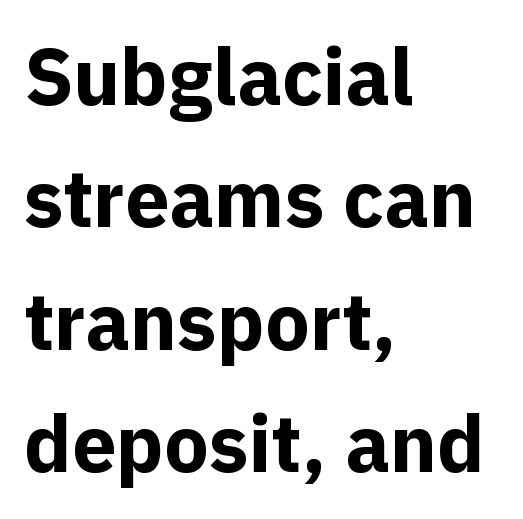
Thick stems and heavy bowls — unmistakably bold. Is there much room between lines? A standard amount, neither cramped nor airy. The rendering keeps characters at their native spacing. Style check: upright. Note the varied advance widths — an 'i' is clearly narrower than an 'm'.
